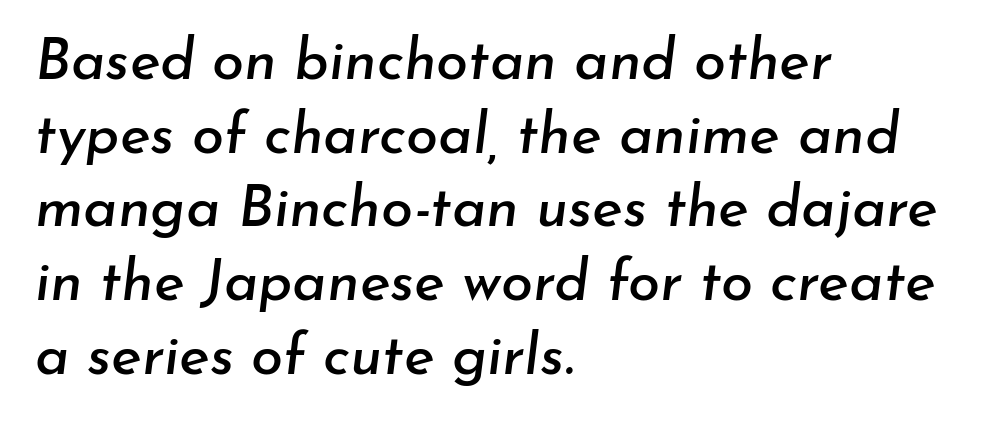
The image shows 58 px text type, italic (leaning right); set left-aligned, normal line spacing (1.27x), normal letter spacing, not underlined; low stroke contrast and a small x-height.
